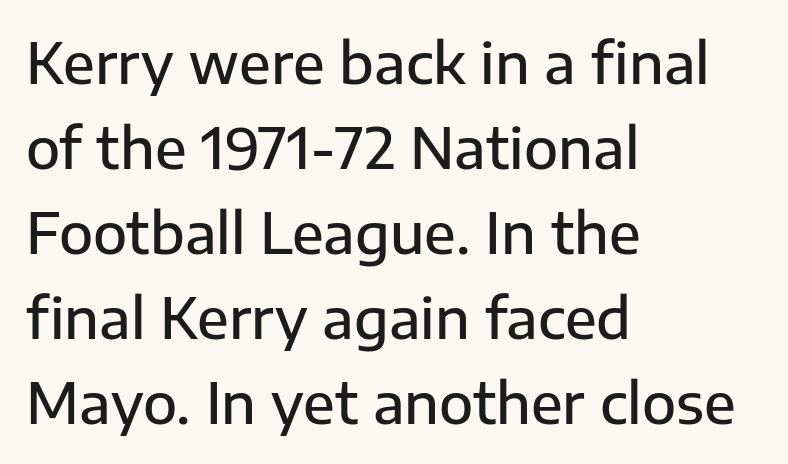
{"serif": "no", "italic": "no", "bold": "semi", "weight": "semibold", "width": "normal", "stroke_contrast": "low", "x_height": "medium", "monospaced": "no", "underline": "no", "align": "left", "line_spacing": "normal", "line_spacing_ratio": 1.52, "letter_spacing": "normal", "letter_spacing_em": 0.0, "glyph_px": 56}
